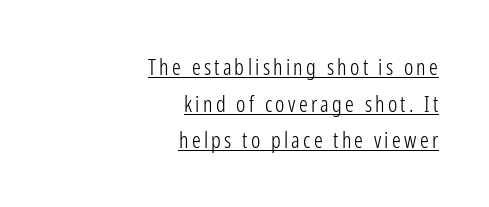
The image shows 22 px text type, upright; set right-aligned, normal line spacing (1.66x), underlined.
